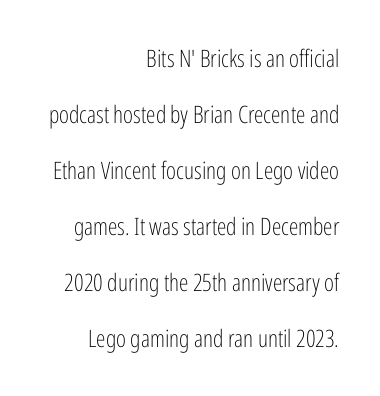
The compositor pushed each line to the right boundary. Line spacing here is loose. The typeface has the unassuming heft of standard copy or less. The letters stand upright; this is a roman face. Here the glyphs are tracked normally, forming tight word shapes.
